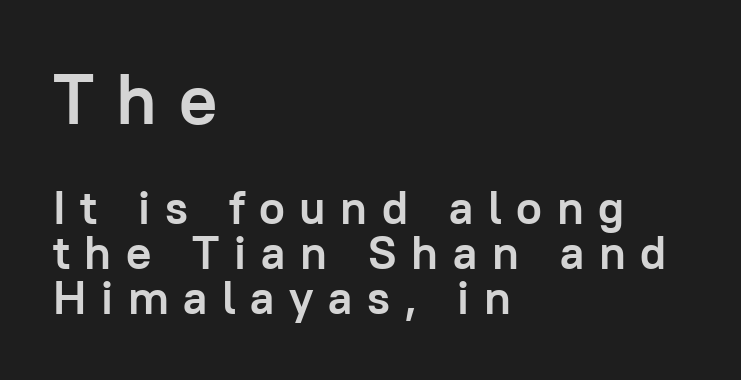
Do the characters align in a grid? No, the font is proportional. This sample uses a sans-serif face. Upright lettering throughout. Typesetter's note — upper block bumped up in size, lower block left smaller. Typographic density is high because the face is bold. The letterforms stand isolated, each surrounded by extra space.
